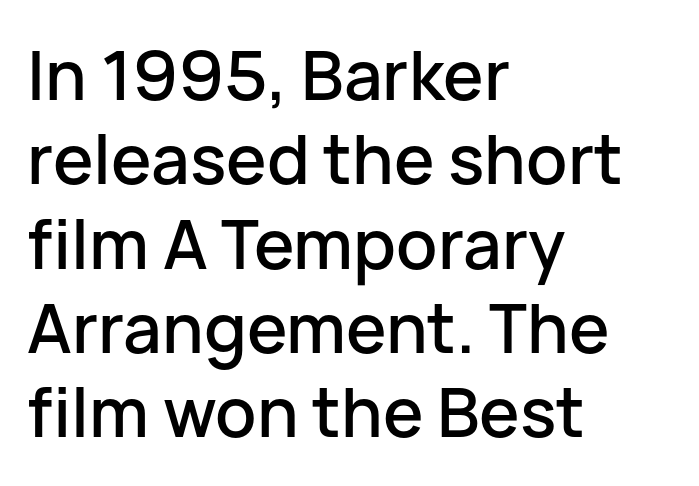
Varying glyph widths throughout — classic text-font behaviour. The space beneath each line is pristine and unruled. Upright lettering throughout. Look at the bottom of the vertical strokes: they stop flat, with no serifs. Words appear dense and cohesive because spacing is normal.
